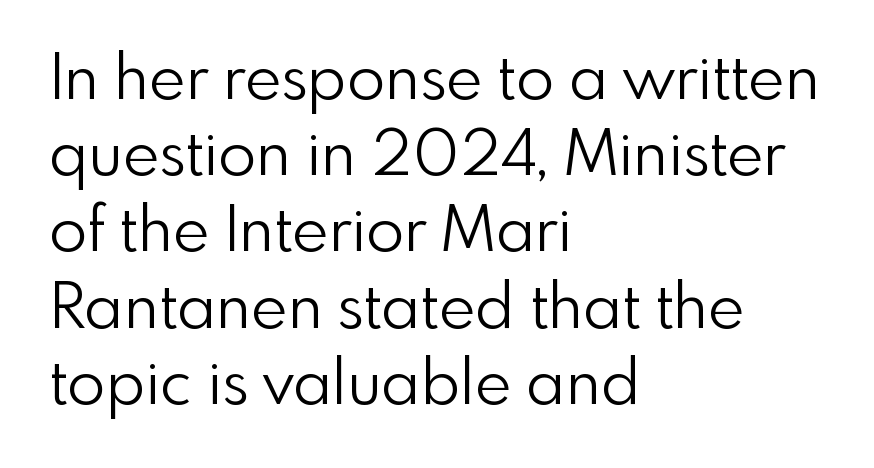
{"serif": "no", "italic": "no", "bold": "no", "weight": "light", "width": "normal", "x_height": "small", "monospaced": "no", "underline": "no", "align": "left", "line_spacing_ratio": 1.21, "letter_spacing": "normal", "letter_spacing_em": 0.0, "glyph_px": 63}
